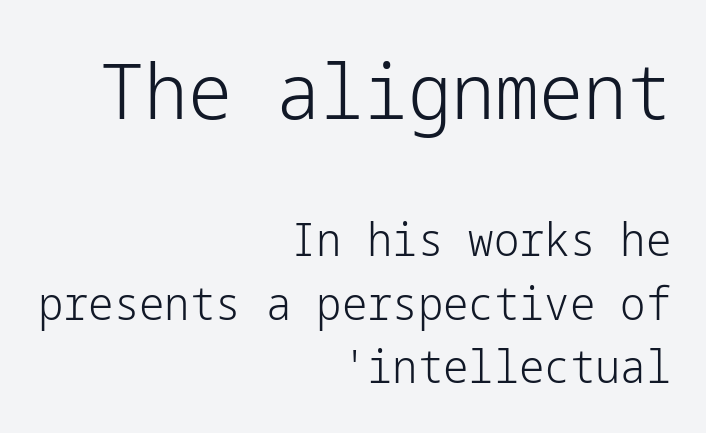
{"serif": "no", "italic": "no", "bold": "no", "weight": "light", "width": "normal", "stroke_contrast": "low", "x_height": "medium", "underline": "no", "align": "right", "line_spacing": "normal", "line_spacing_ratio": 1.41, "letter_spacing": "normal", "letter_spacing_em": 0.0, "larger_block": "first", "size_ratio": 1.73, "glyph_px": 78}
